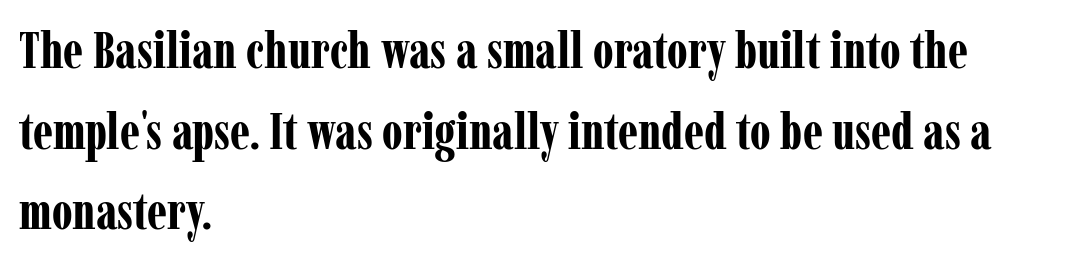
You could not count columns in this text — the font is proportionally spaced. Whoever set this chose a conventional vertical rhythm. Plenty of ink on the page — the face is bold. Quick note: underline off. In terms of posture, this sample is upright.
